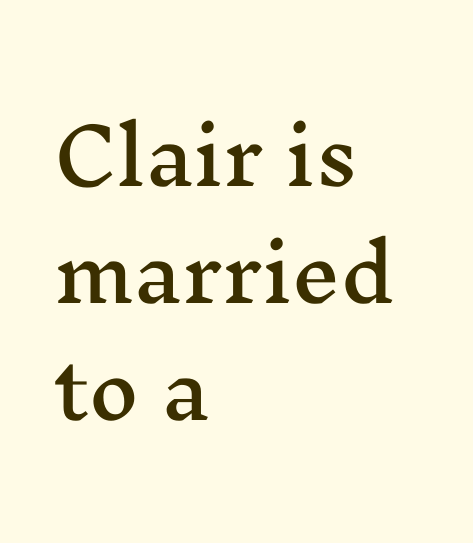
{"serif": "yes", "italic": "no", "width": "wide", "stroke_contrast": "medium", "x_height": "medium", "monospaced": "no", "underline": "no", "align": "left", "line_spacing": "normal", "line_spacing_ratio": 1.52, "letter_spacing": "normal", "letter_spacing_em": 0.0, "glyph_px": 77}
